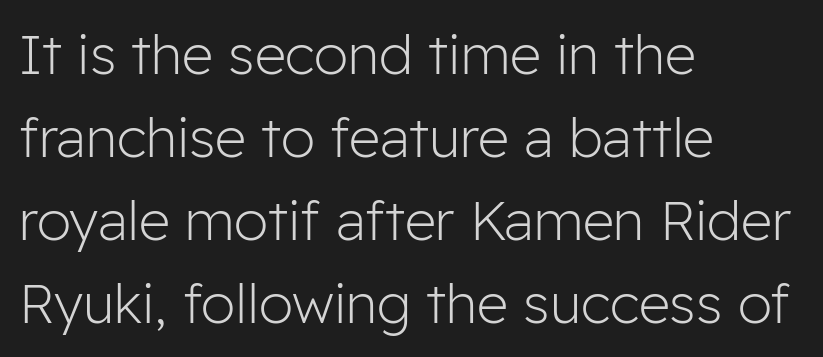
{"serif": "no", "italic": "no", "bold": "no", "weight": "light", "width": "normal", "stroke_contrast": "low", "x_height": "medium", "monospaced": "no", "underline": "no", "align": "left", "line_spacing": "normal", "line_spacing_ratio": 1.51, "letter_spacing": "normal", "letter_spacing_em": 0.0, "glyph_px": 55}
